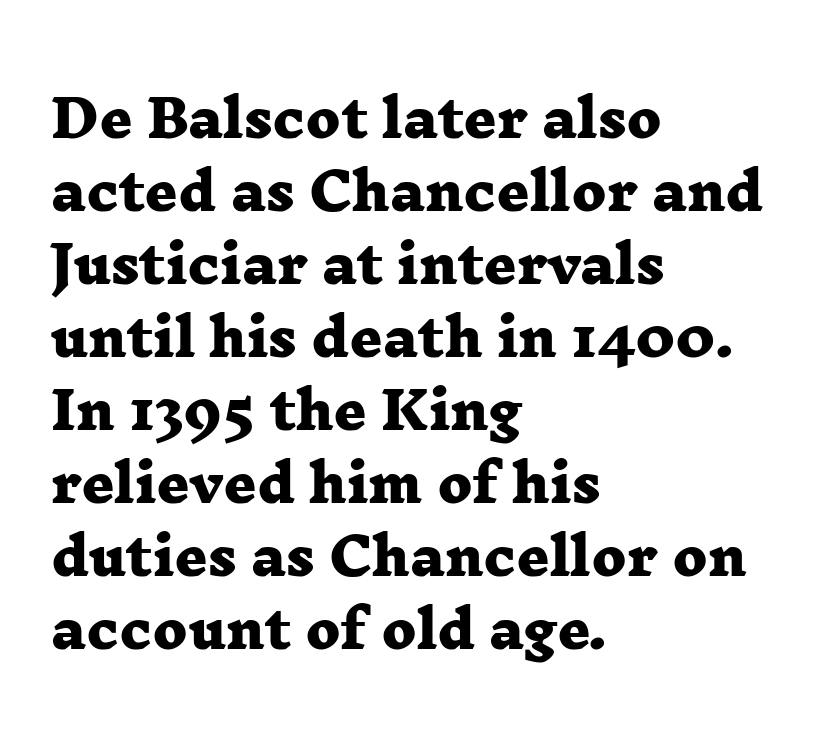
The image shows 51 px heavy, wide serif type; set left-aligned, normal line spacing (1.43x), normal letter spacing, not underlined; low stroke contrast and a medium x-height.
